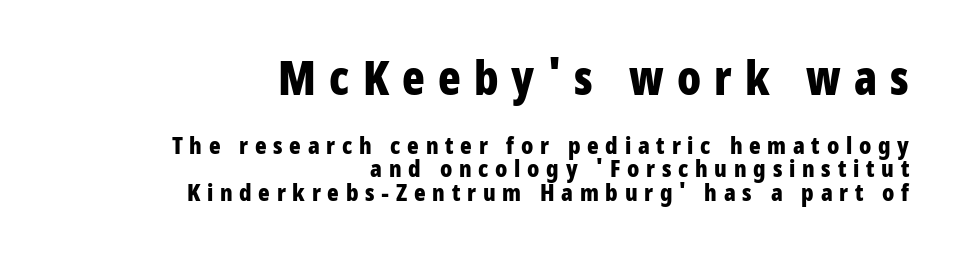
Q: Is the text bold? A: Yes.
Q: Is the text italic (slanted)? A: No, it is upright.
Q: Is the typeface a serif or a sans-serif typeface? A: Sans-serif.
Q: Is the text underlined? A: No.
Q: How is the paragraph aligned? A: Right-aligned.
Q: Is the spacing between letters normal or unusually wide? A: Unusually wide.
Q: Is the spacing between lines tight, normal or loose? A: Tight.
Q: Which block of text is set in a larger size, the first (top) or the second (bottom)? A: The first (top) one.
Q: Width (condensed, normal, or wide)? A: Condensed.
Q: Stroke contrast? A: Low.
Q: x-height? A: Large.
Q: Monospaced? A: No.
